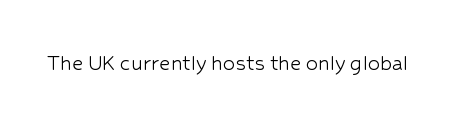
Q: Is the text bold? A: No.
Q: Is the text italic (slanted)? A: No, it is upright.
Q: Is the text underlined? A: No.
Q: Is the spacing between letters normal or unusually wide? A: Normal.
